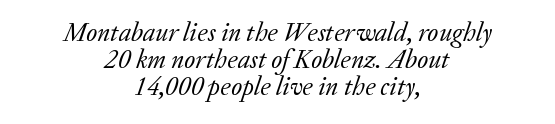
{"italic": "yes", "lean": "right", "slant_degrees": 20, "bold": "no", "underline": "no", "align": "center", "line_spacing": "tight", "line_spacing_ratio": 1.04, "letter_spacing": "normal", "letter_spacing_em": 0.0, "glyph_px": 26}
